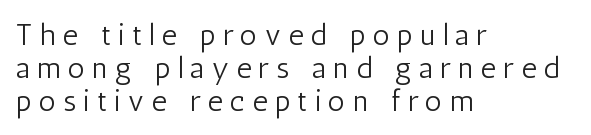
Q: Is the text bold? A: No.
Q: Is the text italic (slanted)? A: No, it is upright.
Q: Is the typeface a serif or a sans-serif typeface? A: Sans-serif.
Q: Is the text underlined? A: No.
Q: How is the paragraph aligned? A: Left-aligned.
Q: Is the spacing between letters normal or unusually wide? A: Unusually wide.
Q: Is the spacing between lines tight, normal or loose? A: Tight.
Q: Width (condensed, normal, or wide)? A: Condensed.
Q: Stroke contrast? A: Low.
Q: x-height? A: Medium.
Q: Monospaced? A: No.
